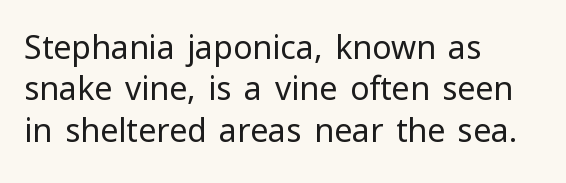
Q: Is the text bold? A: No.
Q: Is the text italic (slanted)? A: No, it is upright.
Q: Is the typeface a serif or a sans-serif typeface? A: Sans-serif.
Q: Is the text underlined? A: No.
Q: How is the paragraph aligned? A: Left-aligned.
Q: Is the spacing between letters normal or unusually wide? A: Normal.
Q: Is the spacing between lines tight, normal or loose? A: Normal.
Q: Width (condensed, normal, or wide)? A: Normal.
Q: Stroke contrast? A: Low.
Q: x-height? A: Medium.
Q: Monospaced? A: No.
